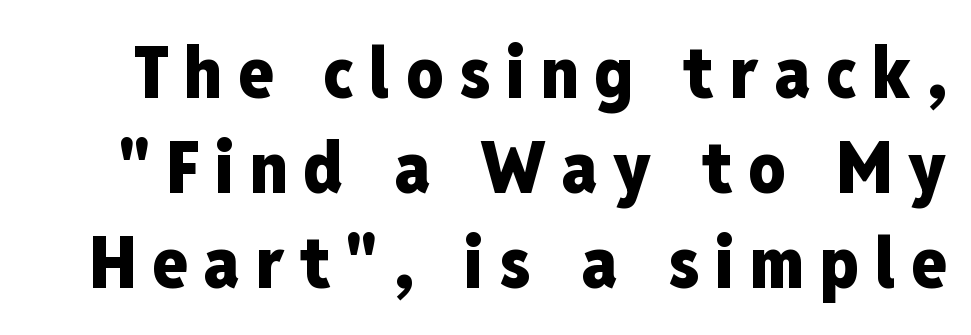
Descender tails drop into unmarked territory. No feet cap the strokes, marking this as sans-serif type. A normal amount of white space separates one row of letters from the next. The letters are spread apart with noticeably loose tracking.
